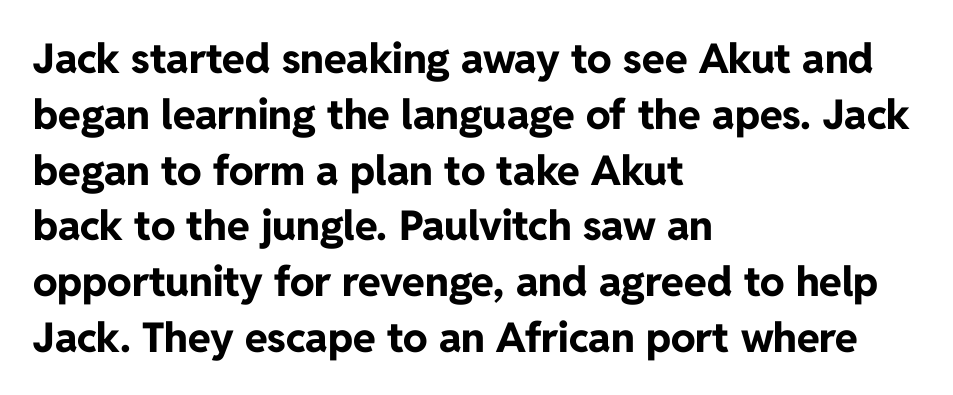
{"serif": "no", "italic": "no", "bold": "yes", "weight": "bold", "width": "normal", "stroke_contrast": "low", "x_height": "medium", "monospaced": "no", "underline": "no", "align": "left", "line_spacing": "normal", "line_spacing_ratio": 1.36, "letter_spacing": "normal", "letter_spacing_em": 0.0, "glyph_px": 41}
